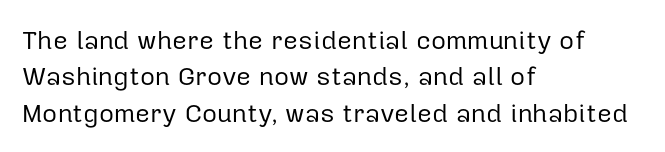
Short and long lines alike share a common starting point at left. The typeface has the unassuming heft of standard copy or less. Is the letter spacing exaggerated? No — it looks like the ordinary default. Has an underline been added? It has not. Posture: vertical.
